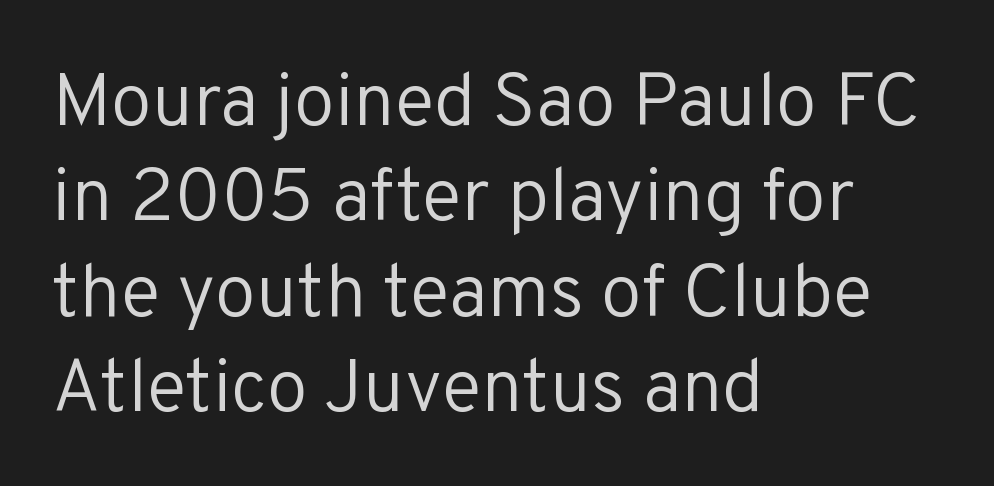
Stems and bowls with no extra thickness — not bold. The typesetter chose a ragged-right arrangement here. Nope, not italic — everything's standing straight. Evenly set lines give the paragraph a standard silhouette. The foot of each line stays bare and open.
